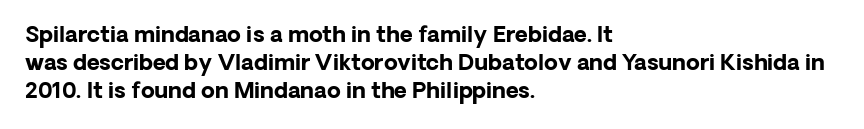
The axis of the letterforms is exactly vertical. Leftover space on each line is placed entirely after the last word. Each row of text sits above clean, open space. Students, note that the glyphs here touch the page at normal intervals.
